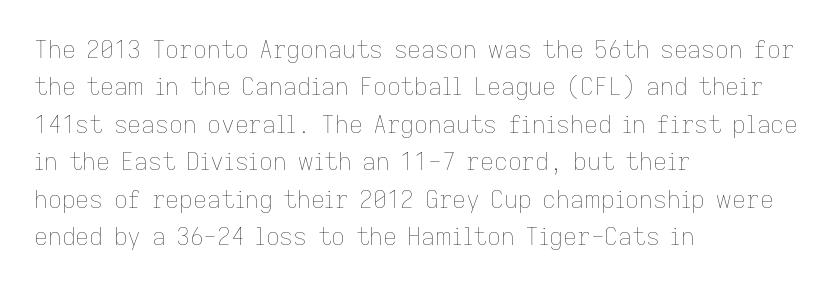
Q: Is the text bold? A: No.
Q: Is the text italic (slanted)? A: No, it is upright.
Q: Is the text underlined? A: No.
Q: How is the paragraph aligned? A: Left-aligned.
Q: Is the spacing between letters normal or unusually wide? A: Normal.
Q: Is the spacing between lines tight, normal or loose? A: Normal.
